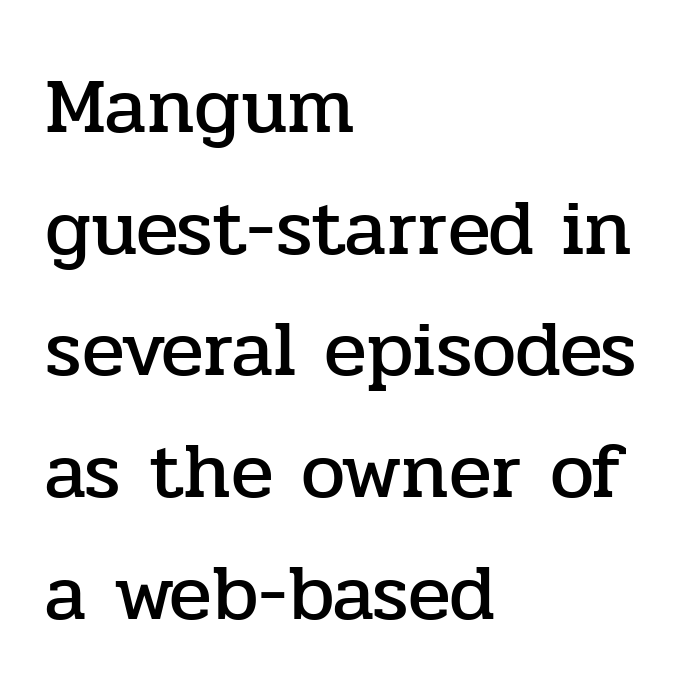
Q: Is the text italic (slanted)? A: No, it is upright.
Q: Is the typeface a serif or a sans-serif typeface? A: Serif.
Q: Is the text underlined? A: No.
Q: How is the paragraph aligned? A: Left-aligned.
Q: Is the spacing between letters normal or unusually wide? A: Normal.
Q: Is the spacing between lines tight, normal or loose? A: Normal.
Q: Width (condensed, normal, or wide)? A: Normal.
Q: Stroke contrast? A: Low.
Q: x-height? A: Medium.
Q: Monospaced? A: No.
